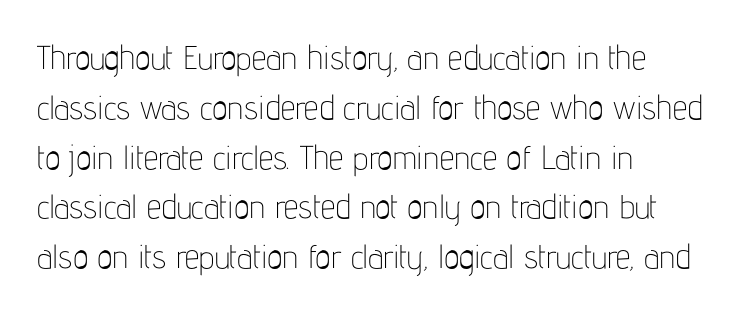
The image shows 33 px thin, condensed sans-serif type, upright; set left-aligned, normal line spacing (1.51x), normal letter spacing, not underlined; low stroke contrast and a medium x-height.
